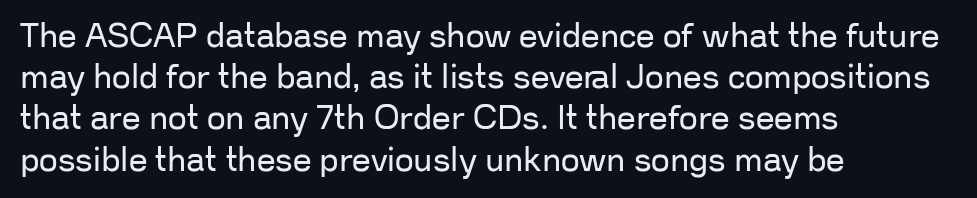
The image shows 33 px regular-weight sans-serif type, upright; set left-aligned, normal line spacing (1.25x), normal letter spacing, not underlined; low stroke contrast and a medium x-height.
